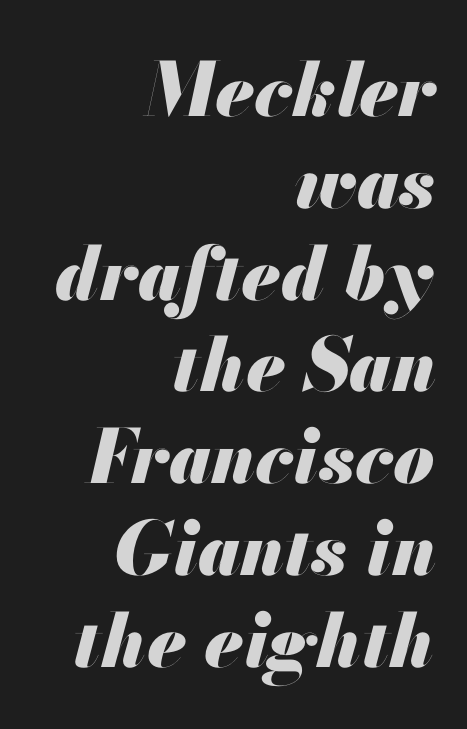
Q: Is the text bold? A: Yes.
Q: Is the text italic (slanted)? A: Yes, it leans right by about 13 degrees.
Q: Is the text underlined? A: No.
Q: How is the paragraph aligned? A: Right-aligned.
Q: Is the spacing between letters normal or unusually wide? A: Normal.
Q: Width (condensed, normal, or wide)? A: Normal.
Q: Stroke contrast? A: Medium.
Q: x-height? A: Small.
Q: Monospaced? A: No.
